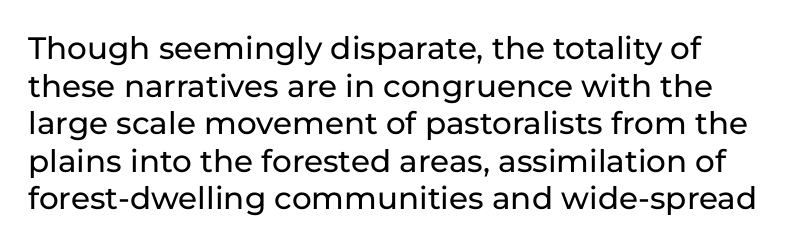
The axis of the letterforms is exactly vertical. What kind of face is this? One without serifs — a sans. The space directly below the letters is spotless. You could not count columns in this text — the font is proportionally spaced.
